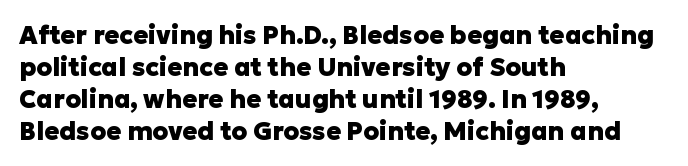
{"italic": "no", "bold": "yes", "underline": "no", "align": "left", "line_spacing": "normal", "line_spacing_ratio": 1.28, "letter_spacing": "normal", "letter_spacing_em": 0.0, "glyph_px": 25}
